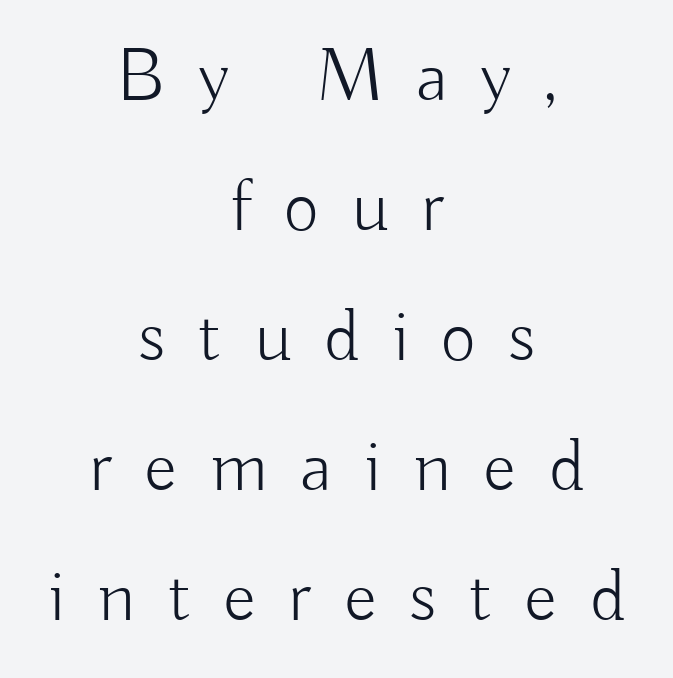
Q: Is the text bold? A: No.
Q: Is the text italic (slanted)? A: No, it is upright.
Q: Is the typeface a serif or a sans-serif typeface? A: Sans-serif.
Q: Is the text underlined? A: No.
Q: How is the paragraph aligned? A: Centered.
Q: Is the spacing between letters normal or unusually wide? A: Unusually wide.
Q: Width (condensed, normal, or wide)? A: Normal.
Q: Stroke contrast? A: Low.
Q: x-height? A: Small.
Q: Monospaced? A: No.
